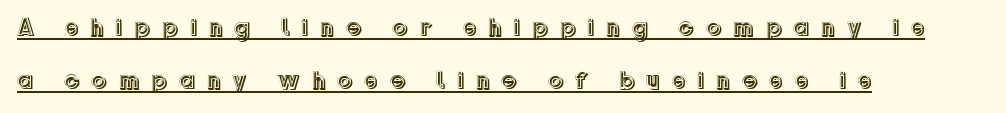
{"italic": "no", "underline": "yes", "align": "left", "line_spacing": "loose", "line_spacing_ratio": 2.14, "letter_spacing": "wide", "letter_spacing_em": 0.46, "glyph_px": 25}
